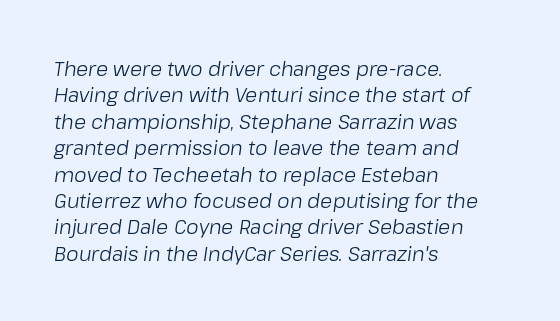
Q: Is the text bold? A: No.
Q: Is the text italic (slanted)? A: Yes, it leans right by about 8 degrees.
Q: Is the text underlined? A: No.
Q: How is the paragraph aligned? A: Left-aligned.
Q: Is the spacing between letters normal or unusually wide? A: Normal.
Q: Is the spacing between lines tight, normal or loose? A: Normal.
